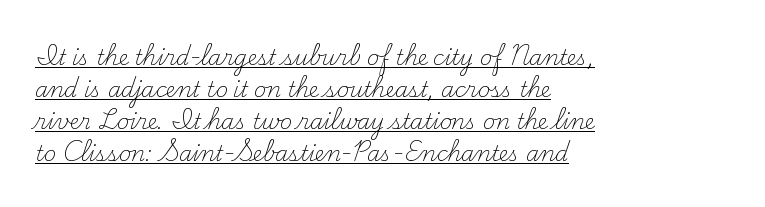
Q: Is the text bold? A: No.
Q: Is the text italic (slanted)? A: Yes.
Q: Is the text underlined? A: Yes.
Q: How is the paragraph aligned? A: Left-aligned.
Q: Is the spacing between letters normal or unusually wide? A: Normal.
Q: Is the spacing between lines tight, normal or loose? A: Normal.
